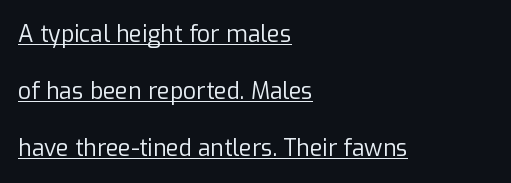
A student would call this left alignment; a typographer would say flush left, rag right. Designer's note — italics off, roman on. Honestly, the underline is the first thing you notice here. Think standard paragraph weight, or any step lighter than that. What's the leading like? Stretched, with rows far apart.
